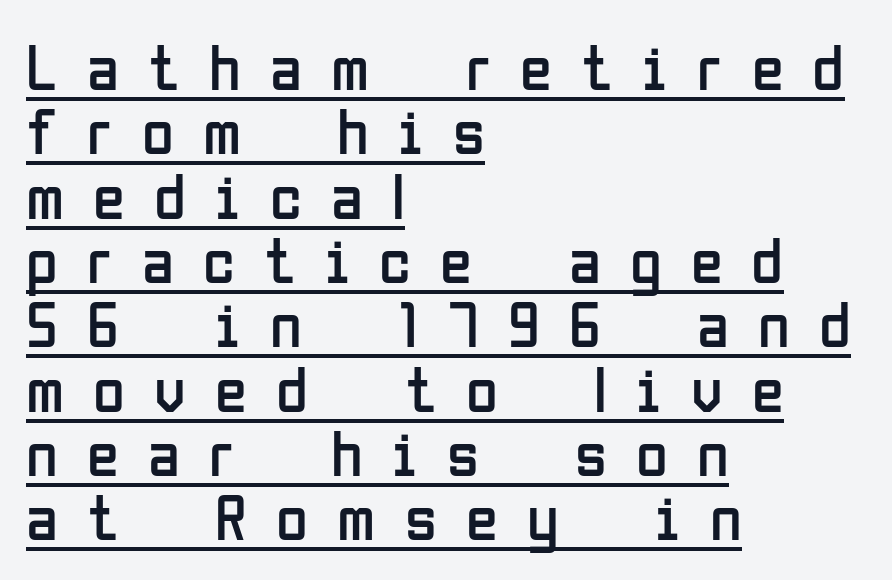
Q: Is the text bold? A: No.
Q: Is the text italic (slanted)? A: No, it is upright.
Q: Is the typeface a serif or a sans-serif typeface? A: Sans-serif.
Q: Is the text underlined? A: Yes.
Q: How is the paragraph aligned? A: Left-aligned.
Q: Is the spacing between letters normal or unusually wide? A: Unusually wide.
Q: Is the spacing between lines tight, normal or loose? A: Tight.
Q: Width (condensed, normal, or wide)? A: Condensed.
Q: Stroke contrast? A: Low.
Q: x-height? A: Medium.
Q: Monospaced? A: No.
